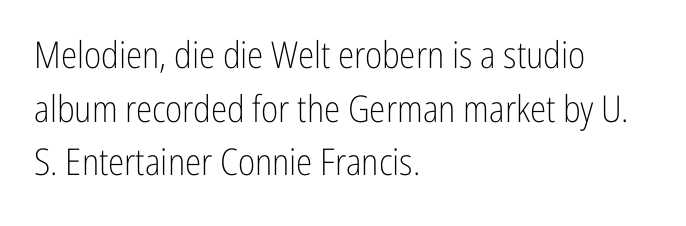
Default kerning and tracking; the words read as compact shapes. Quick note: not italic, upright. Typographically, this falls in the sans-serif category. Short and long lines alike share a common starting point at left. A light-to-regular cut is what we see here.
